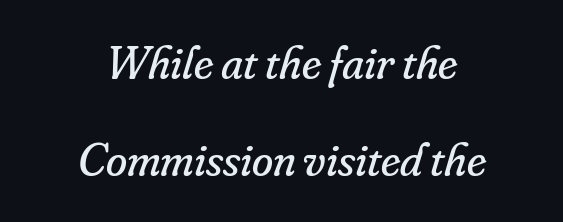
Classification — serif. The font sits on the lighter half of the weight spectrum, regular included. There is no visible air inserted between adjacent glyphs. The passage is arranged like a title page — every line centered. The face used here has a pronounced slope to its letters.
